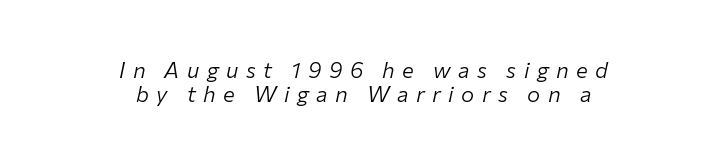
The image shows 22 px text type, italic (leaning right); set centered, tight line spacing (1.08x), unusually wide letter spacing (+0.34 em), not underlined.
